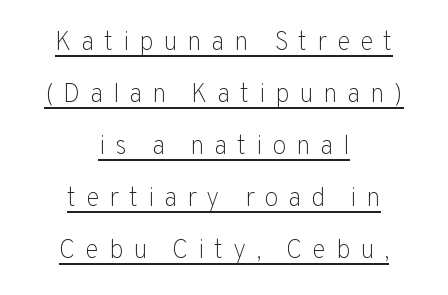
The image shows 26 px text type, upright; set centered, loose line spacing (2.0x), unusually wide letter spacing (+0.37 em), underlined.
